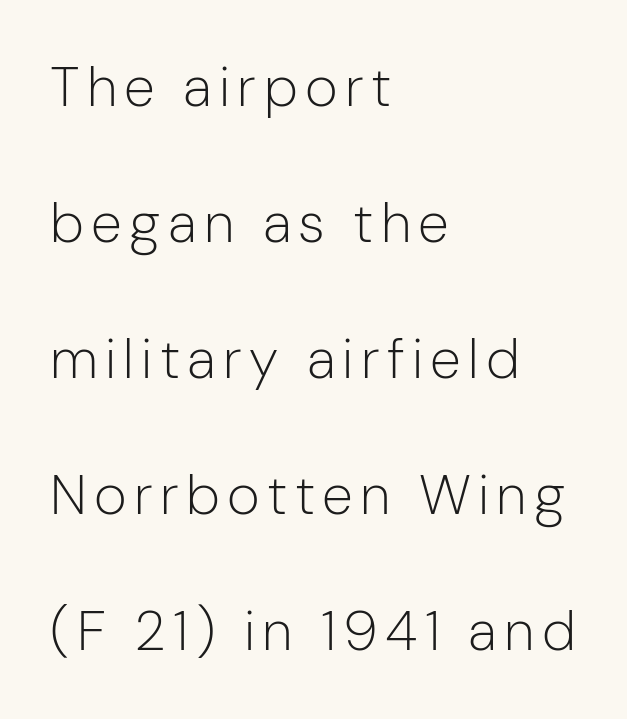
Notice how the passage keeps a crisp vertical edge on the left only. Descenders are the only things crossing below the line. The letters stand upright; this is a roman face. Summary of vertical rhythm: relaxed, with wide interline spacing. Do the characters align in a grid? No, the font is proportional. Is the type heavy? It reads as light-to-regular instead.
